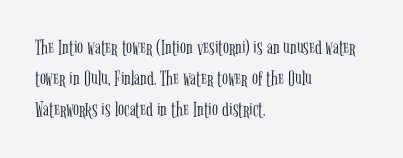
{"italic": "no", "bold": "no", "underline": "no", "align": "left", "line_spacing": "normal", "line_spacing_ratio": 1.4, "letter_spacing": "normal", "letter_spacing_em": 0.0, "glyph_px": 22}
